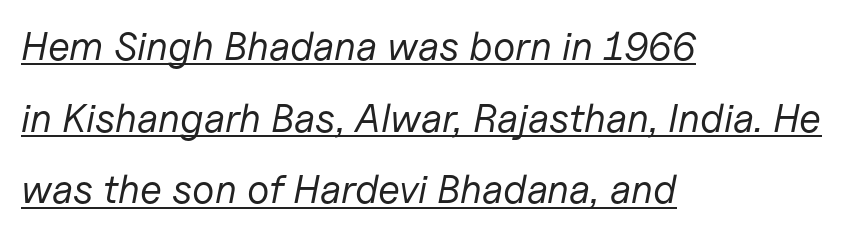
Q: Is the text bold? A: No.
Q: Is the text italic (slanted)? A: Yes, it leans right by about 11 degrees.
Q: Is the text underlined? A: Yes.
Q: How is the paragraph aligned? A: Left-aligned.
Q: Is the spacing between letters normal or unusually wide? A: Normal.
Q: Width (condensed, normal, or wide)? A: Normal.
Q: Stroke contrast? A: Low.
Q: x-height? A: Medium.
Q: Monospaced? A: No.
